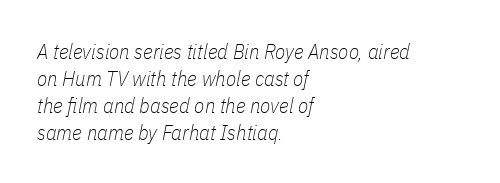
Q: Is the text bold? A: No.
Q: Is the text italic (slanted)? A: Yes, it leans right by about 11 degrees.
Q: Is the text underlined? A: No.
Q: How is the paragraph aligned? A: Left-aligned.
Q: Is the spacing between letters normal or unusually wide? A: Normal.
Q: Is the spacing between lines tight, normal or loose? A: Normal.
